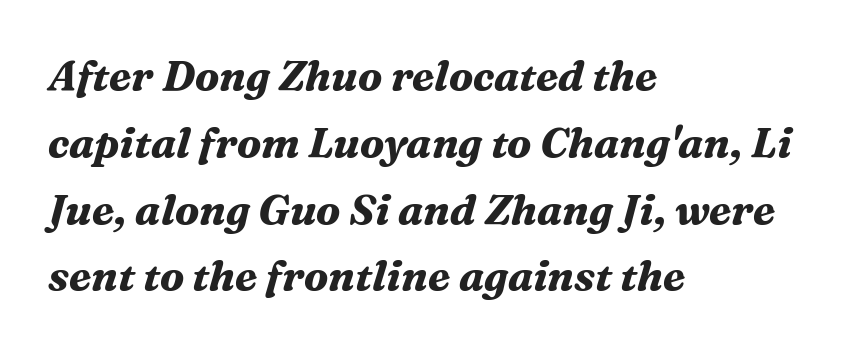
{"serif": "yes", "italic": "yes", "lean": "right", "slant_degrees": 16, "bold": "yes", "weight": "bold", "width": "normal", "stroke_contrast": "medium", "x_height": "medium", "monospaced": "no", "underline": "no", "align": "left", "line_spacing": "normal", "line_spacing_ratio": 1.59, "letter_spacing": "normal", "letter_spacing_em": 0.0, "glyph_px": 42}
